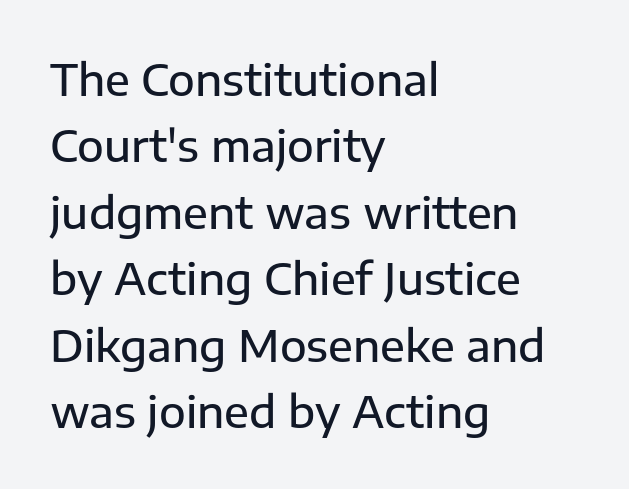
{"serif": "no", "italic": "no", "width": "normal", "stroke_contrast": "low", "x_height": "medium", "monospaced": "no", "underline": "no", "align": "left", "line_spacing": "normal", "line_spacing_ratio": 1.51, "letter_spacing": "normal", "letter_spacing_em": 0.0, "glyph_px": 44}
